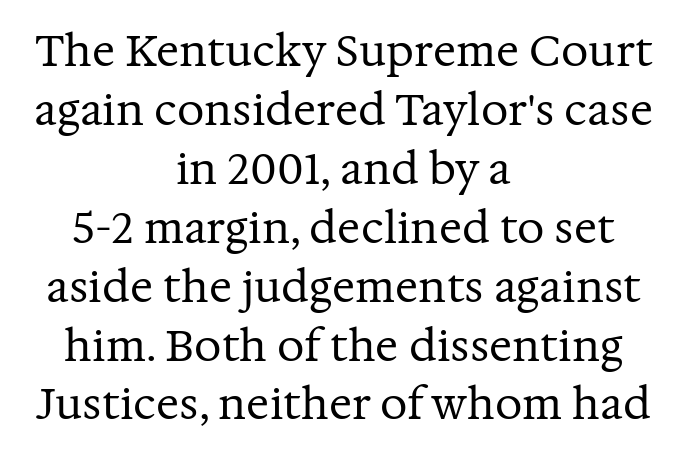
{"serif": "yes", "italic": "no", "bold": "no", "weight": "regular", "width": "normal", "stroke_contrast": "medium", "x_height": "medium", "monospaced": "no", "underline": "no", "align": "center", "line_spacing": "normal", "line_spacing_ratio": 1.37, "letter_spacing": "normal", "letter_spacing_em": 0.0, "glyph_px": 43}
